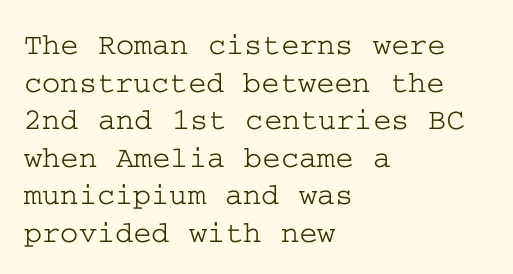
Q: Is the text italic (slanted)? A: No, it is upright.
Q: Is the typeface a serif or a sans-serif typeface? A: Serif.
Q: Is the text underlined? A: No.
Q: How is the paragraph aligned? A: Left-aligned.
Q: Is the spacing between letters normal or unusually wide? A: Normal.
Q: Width (condensed, normal, or wide)? A: Wide.
Q: Stroke contrast? A: Low.
Q: x-height? A: Medium.
